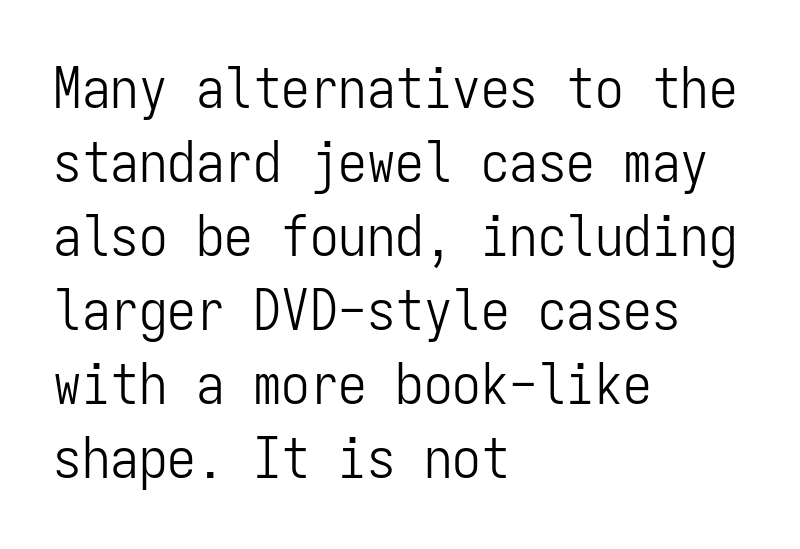
{"serif": "no", "italic": "no", "bold": "no", "weight": "light", "width": "condensed", "stroke_contrast": "low", "x_height": "medium", "monospaced": "yes", "underline": "no", "align": "left", "line_spacing": "normal", "line_spacing_ratio": 1.3, "letter_spacing": "normal", "letter_spacing_em": 0.0, "glyph_px": 57}
